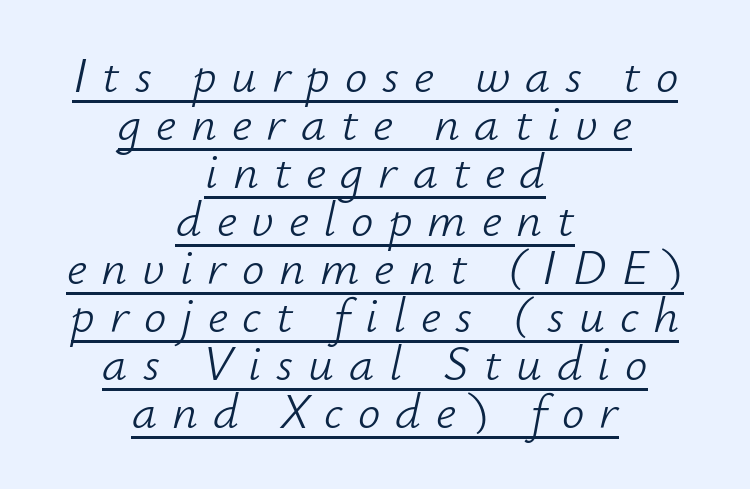
{"italic": "yes", "lean": "right", "slant_degrees": 12, "bold": "no", "weight": "light", "width": "normal", "stroke_contrast": "low", "x_height": "small", "monospaced": "no", "underline": "yes", "align": "center", "line_spacing": "tight", "line_spacing_ratio": 0.96, "letter_spacing": "wide", "letter_spacing_em": 0.3, "glyph_px": 50}
